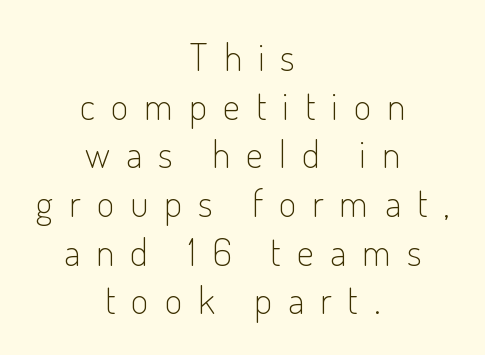
{"serif": "no", "italic": "no", "bold": "no", "weight": "light", "width": "condensed", "stroke_contrast": "low", "x_height": "small", "monospaced": "no", "underline": "no", "align": "center", "line_spacing": "normal", "line_spacing_ratio": 1.28, "letter_spacing": "wide", "letter_spacing_em": 0.42, "glyph_px": 38}
